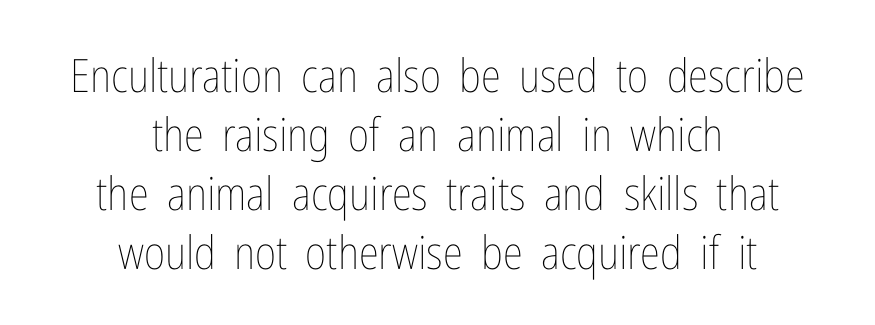
The image shows 46 px thin, condensed type, upright; set centered, normal line spacing (1.28x), normal letter spacing, not underlined; low stroke contrast and a medium x-height.
